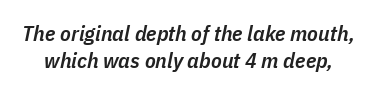
Q: Is the text bold? A: Semi-bold.
Q: Is the text italic (slanted)? A: Yes, it leans right by about 11 degrees.
Q: Is the text underlined? A: No.
Q: Is the spacing between letters normal or unusually wide? A: Normal.
